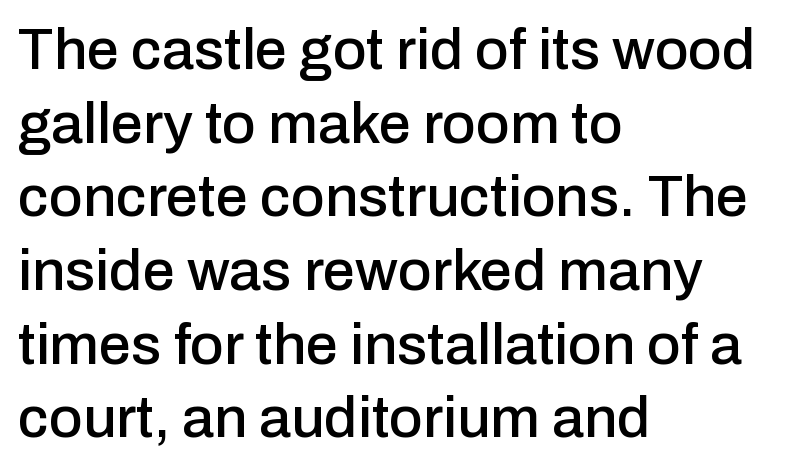
Q: Is the text italic (slanted)? A: No, it is upright.
Q: Is the typeface a serif or a sans-serif typeface? A: Sans-serif.
Q: Is the text underlined? A: No.
Q: How is the paragraph aligned? A: Left-aligned.
Q: Is the spacing between letters normal or unusually wide? A: Normal.
Q: Is the spacing between lines tight, normal or loose? A: Normal.
Q: Width (condensed, normal, or wide)? A: Normal.
Q: Stroke contrast? A: Low.
Q: x-height? A: Medium.
Q: Monospaced? A: No.
